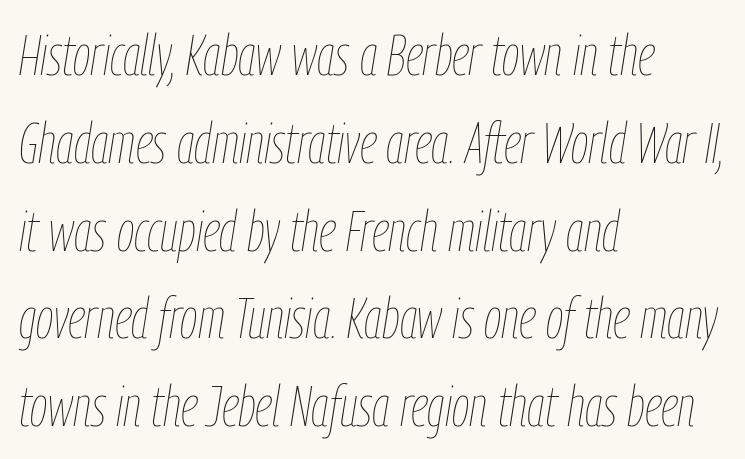
The image shows 57 px thin, condensed type, italic (leaning right); set left-aligned, normal line spacing (1.54x), normal letter spacing, not underlined; low stroke contrast and a medium x-height.
